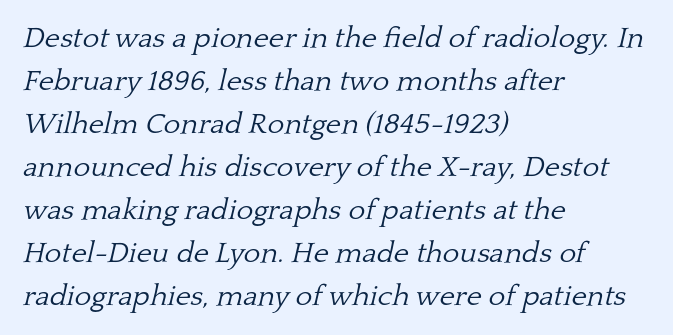
Caption: standard tracking, unaltered. Slanted lettering throughout. Note the varied advance widths — an 'i' is clearly narrower than an 'm'. Heft: none added — not bold. The letters carry serifs — small finishing strokes at the ends of their stems.
